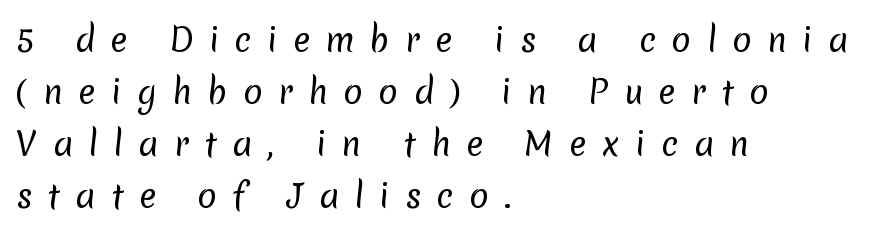
Q: Is the text bold? A: No.
Q: Is the typeface a serif or a sans-serif typeface? A: Sans-serif.
Q: Is the text underlined? A: No.
Q: How is the paragraph aligned? A: Left-aligned.
Q: Is the spacing between letters normal or unusually wide? A: Unusually wide.
Q: Is the spacing between lines tight, normal or loose? A: Normal.
Q: Width (condensed, normal, or wide)? A: Normal.
Q: Stroke contrast? A: Low.
Q: x-height? A: Medium.
Q: Monospaced? A: No.
